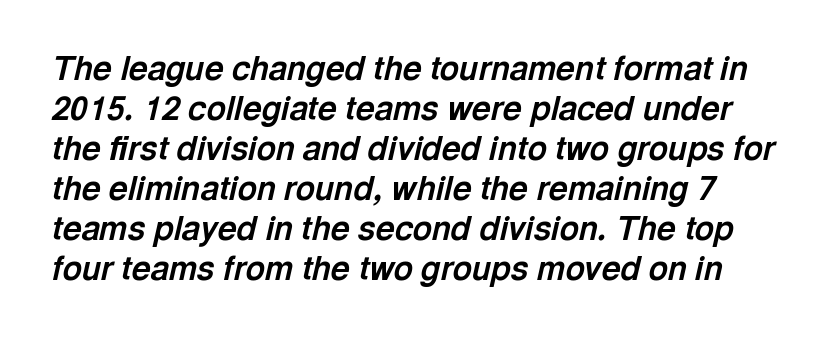
Lines of text with bare space underneath. Is the type slanted? Yes — the strokes lean at a clear angle. Characters follow at the spacing the type designer built in. Summary of weight: heavy, a full bold. The rendering uses natural spacing where letterforms have individual widths.
